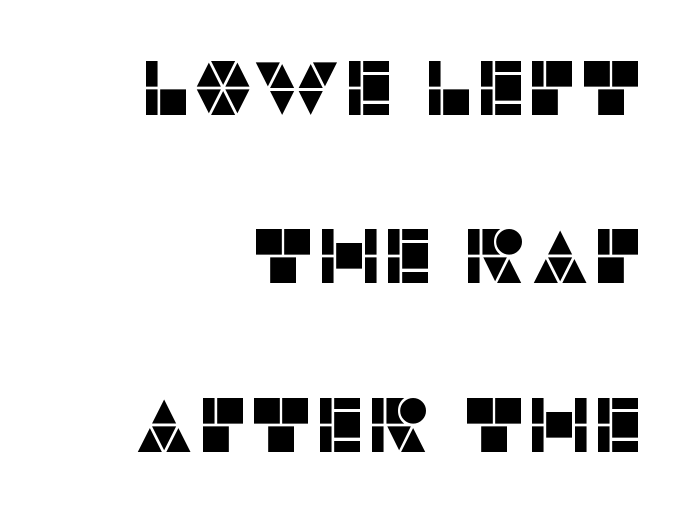
Q: Is the text italic (slanted)? A: No, it is upright.
Q: Is the typeface a serif or a sans-serif typeface? A: Sans-serif.
Q: Is the text underlined? A: No.
Q: How is the paragraph aligned? A: Right-aligned.
Q: Is the spacing between letters normal or unusually wide? A: Normal.
Q: Is the spacing between lines tight, normal or loose? A: Loose.
Q: Width (condensed, normal, or wide)? A: Normal.
Q: Stroke contrast? A: Low.
Q: x-height? A: Large.
Q: Monospaced? A: No.
